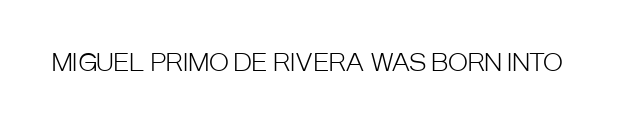
Q: Is the text bold? A: No.
Q: Is the text italic (slanted)? A: No, it is upright.
Q: Is the text underlined? A: No.
Q: Is the spacing between letters normal or unusually wide? A: Normal.
